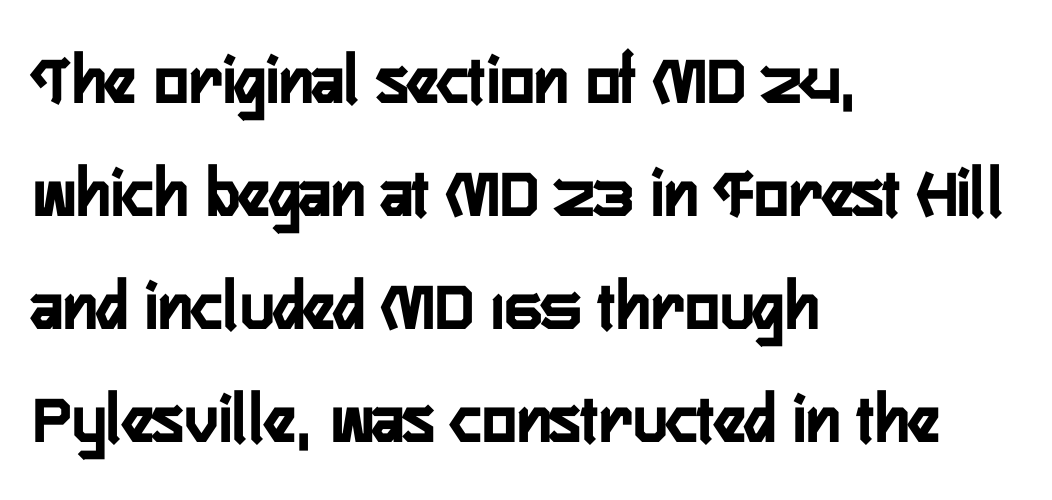
The image shows 72 px condensed sans-serif type, upright; set left-aligned, normal line spacing (1.57x), normal letter spacing, not underlined; low stroke contrast and a medium x-height.
